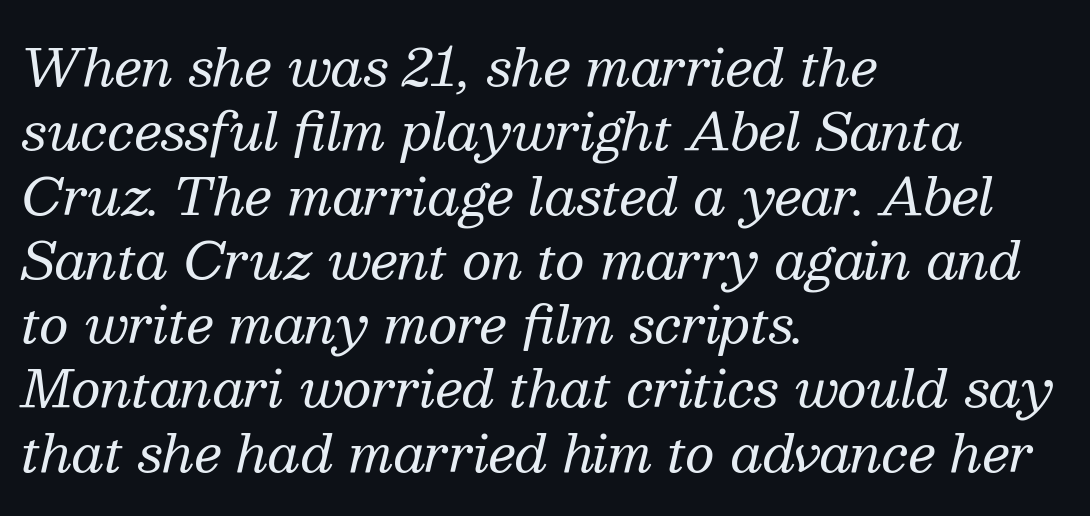
Nothing unusual about the tracking: characters are spaced as the font intends. The glyphs look as if they've been sheared to an angle. Character widths vary here, with narrow letters taking less room than wide ones. The glyphs are unaccompanied by any horizontal stroke below them. Stems and bowls with no extra thickness — not bold.
